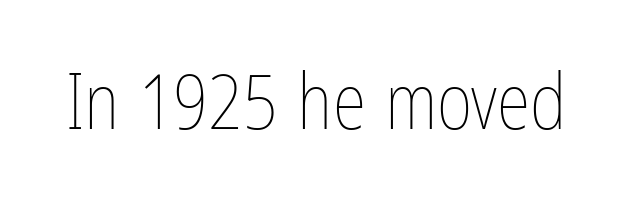
The words here are not underlined. The strokes are not fattened; the text isn't bold. Is there any slant? The stems are plumb. Looks like regular typesetting: each glyph gets only the width it needs. The letterforms sit shoulder to shoulder at normal distance.
